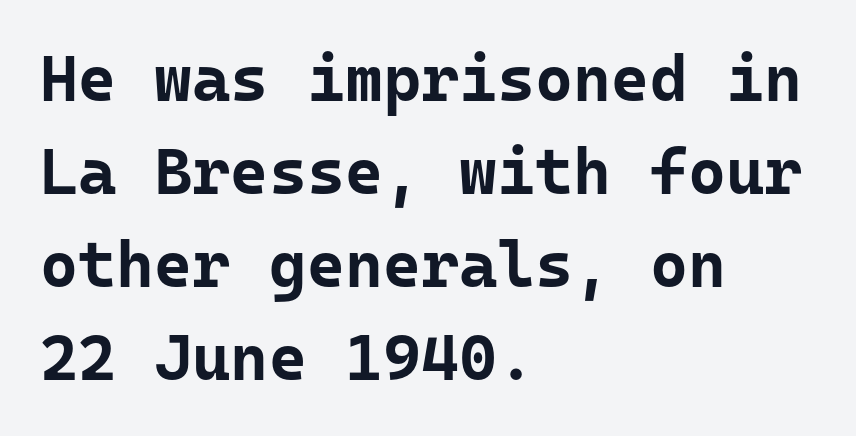
{"serif": "no", "italic": "no", "bold": "yes", "weight": "bold", "width": "normal", "stroke_contrast": "low", "x_height": "medium", "monospaced": "yes", "underline": "no", "align": "left", "line_spacing": "normal", "line_spacing_ratio": 1.43, "letter_spacing": "normal", "letter_spacing_em": 0.0, "glyph_px": 65}
